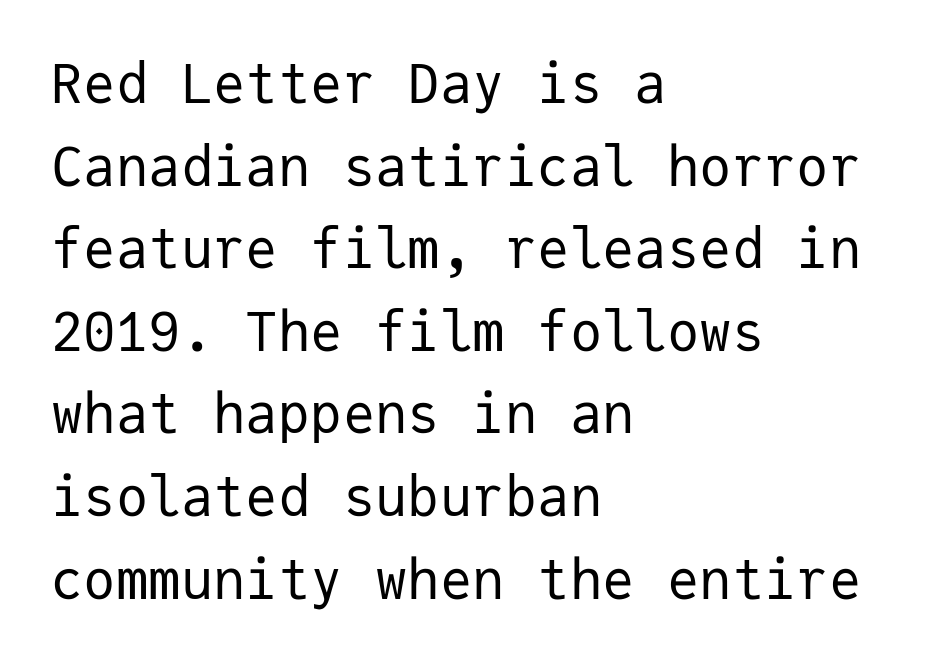
The image shows 54 px regular-weight sans-serif type, upright, monospaced; set left-aligned, normal line spacing (1.53x), normal letter spacing, not underlined; low stroke contrast and a medium x-height.
